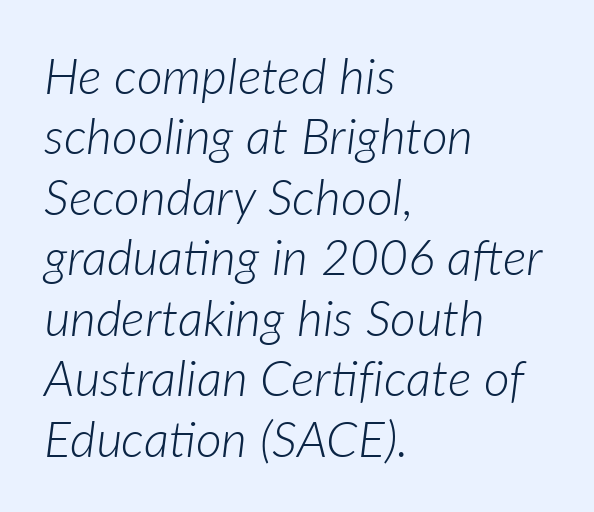
Q: Is the text bold? A: No.
Q: Is the text italic (slanted)? A: Yes, it leans right by about 7 degrees.
Q: Is the text underlined? A: No.
Q: How is the paragraph aligned? A: Left-aligned.
Q: Is the spacing between letters normal or unusually wide? A: Normal.
Q: Width (condensed, normal, or wide)? A: Normal.
Q: Stroke contrast? A: Low.
Q: x-height? A: Medium.
Q: Monospaced? A: No.
